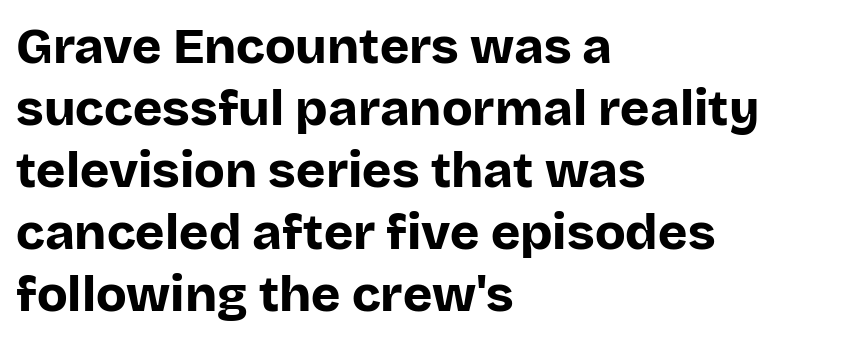
All the whitespace from short lines collects on the right. The line texture is even and compact thanks to regular tracking. Each glyph is drawn with heavy, bold strokes. The font's upright variant was chosen for this text. Anything drawn beneath the words? Only blank space.
